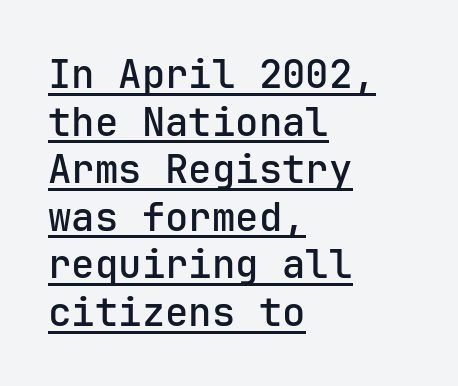
This rendering employs a face without finishing strokes, i.e., a sans-serif. Words appear dense and cohesive because spacing is normal. Nope, not italic — everything's standing straight. Somebody hit Ctrl+U on this one — the words are underlined.
